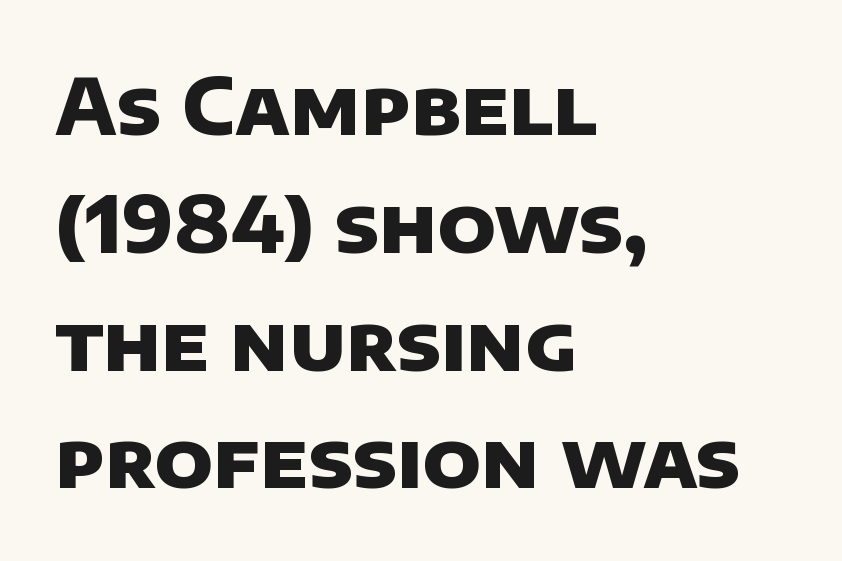
The image shows 77 px heavy sans-serif type; set left-aligned, normal line spacing (1.53x), normal letter spacing, not underlined; low stroke contrast and a large x-height.
